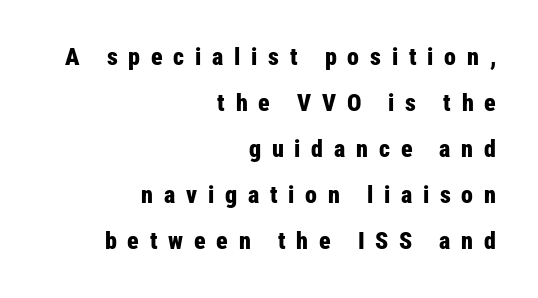
The image shows 24 px bold type, upright; set right-aligned, loose line spacing (1.92x), unusually wide letter spacing (+0.45 em), not underlined.
